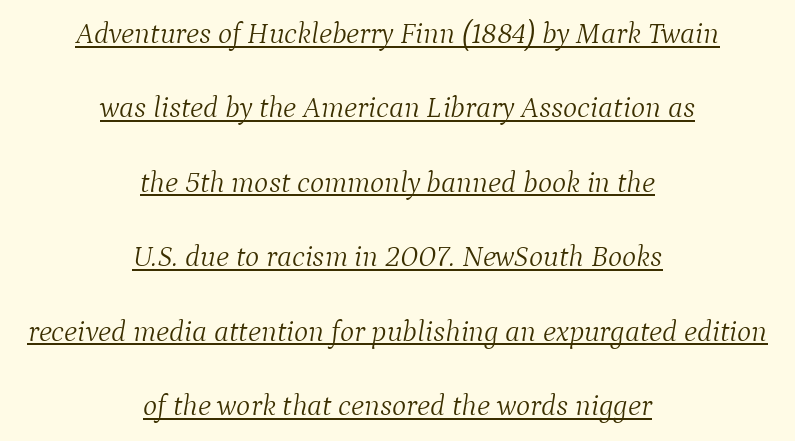
This is not heavy type; no bold has been used. No extra tracking has been applied to these lines. Proportional: the letters do not fall into vertical columns. In terms of letterform style, serifs are clearly present. Leading: increased.
